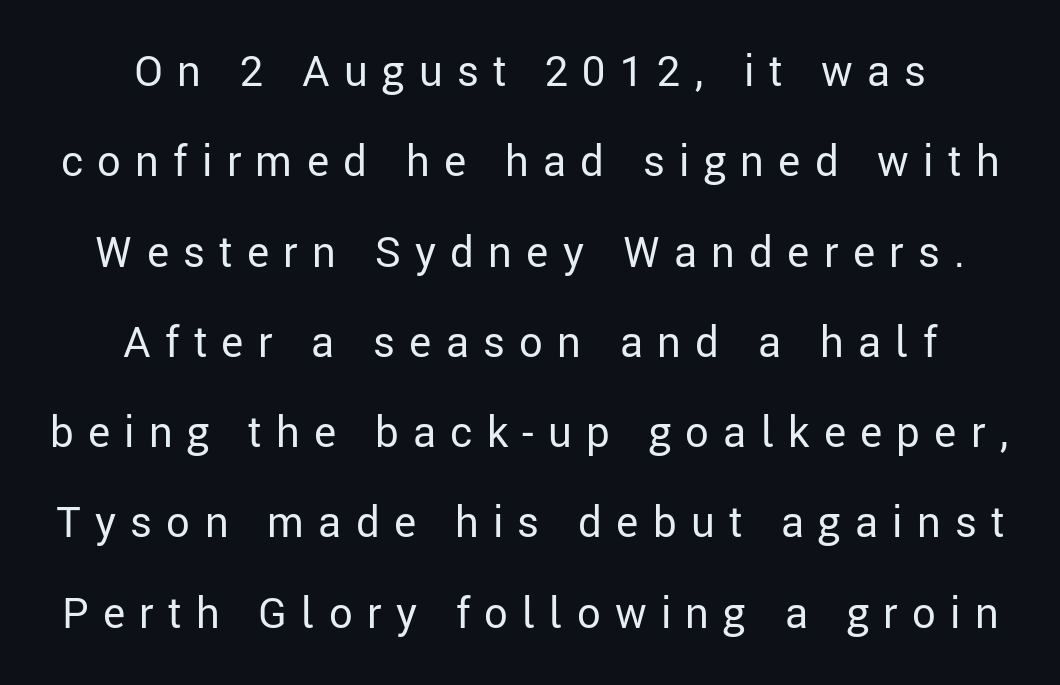
The passage shown is not underscored anywhere. Stems here are at most as thick as an everyday book face. Someone cranked the tracking dial way up on this one. If you folded the block vertically in half, each line would mirror itself in length.
